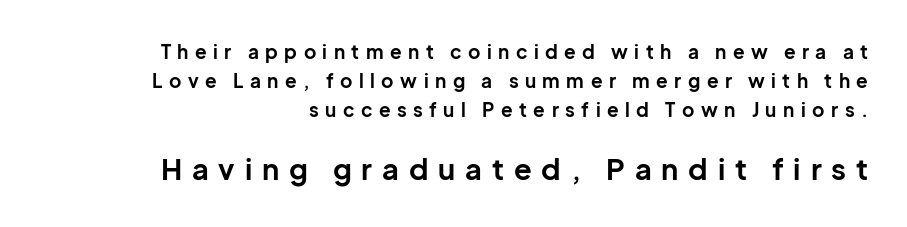
Character widths vary here, with narrow letters taking less room than wide ones. The more generous point size was reserved for the lower chunk. Heavy-handed strokes throughout: this text is bold. The foot of each line stays bare and open. Reading down the column, the eye jumps a familiar distance to each next line. What stands out about the letter spacing? Its width — letters are far apart.
